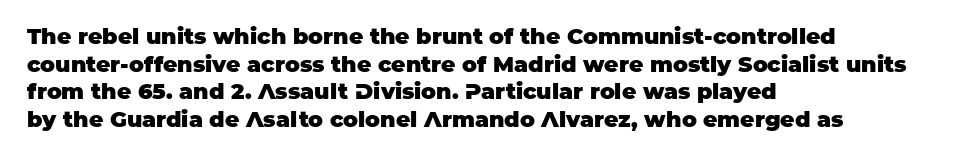
These words are printed bold, with thick strokes throughout. The string is rendered with underlining switched off. What's the leading like? Ordinary, nothing unusual. Tracking value appears to be zero — textbook default spacing. This rendering uses left alignment, leaving the right contour irregular. Every stem runs plumb, perpendicular to the baseline.
